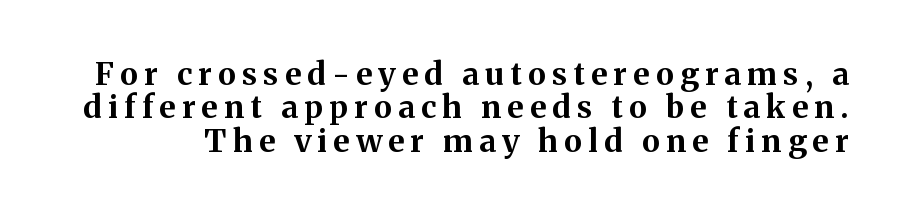
There is plenty of visible air inserted between adjacent glyphs. Rendered with straight, roman letterforms. The foot of each line stays bare and open. Proportional: the letters do not fall into vertical columns. The lines are packed closely together with very little leading. The face used here is seriffed, in the tradition of book romans.
